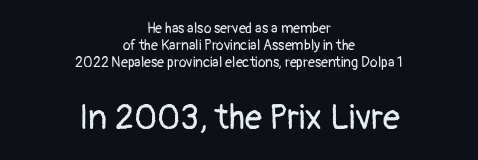
The image shows 34 px regular-weight sans-serif type, upright; set centered, line spacing 1.21x, normal letter spacing, not underlined; the second (bottom) block is 2.43x larger; low stroke contrast and a medium x-height.
